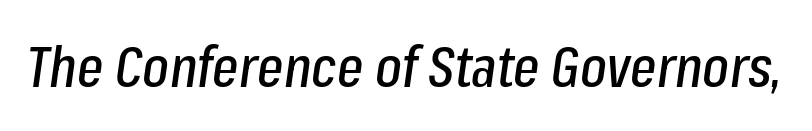
{"italic": "yes", "lean": "right", "slant_degrees": 8, "width": "condensed", "stroke_contrast": "low", "x_height": "medium", "monospaced": "no", "underline": "no", "letter_spacing": "normal", "letter_spacing_em": 0.0, "glyph_px": 56}
